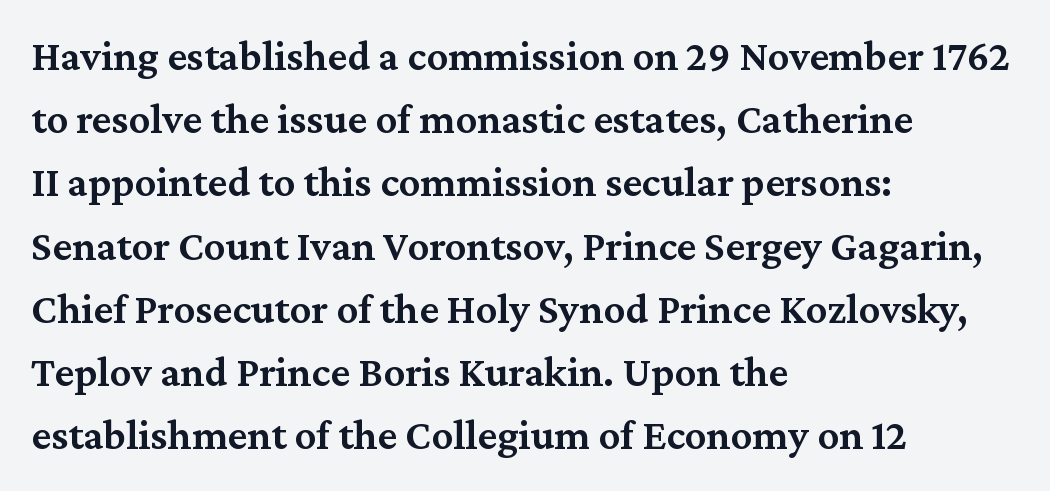
This sample uses a serif face. Strokes here are thickened, but only to semibold level. Caption: multi-line text, flush left, ragged right. The rendering keeps characters at their native spacing.
